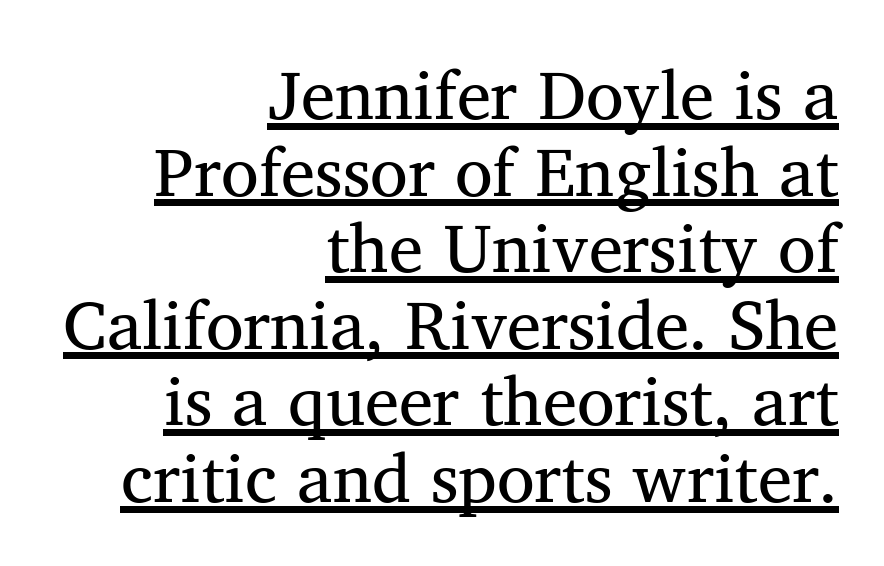
Q: Is the text bold? A: No.
Q: Is the text italic (slanted)? A: No, it is upright.
Q: Is the typeface a serif or a sans-serif typeface? A: Serif.
Q: Is the text underlined? A: Yes.
Q: How is the paragraph aligned? A: Right-aligned.
Q: Is the spacing between letters normal or unusually wide? A: Normal.
Q: Is the spacing between lines tight, normal or loose? A: Tight.
Q: Width (condensed, normal, or wide)? A: Normal.
Q: Stroke contrast? A: Medium.
Q: x-height? A: Medium.
Q: Monospaced? A: No.
